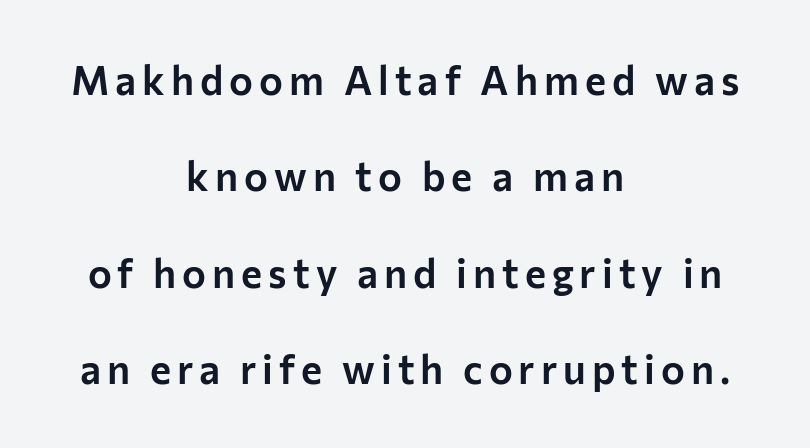
Compared with a flush-left layout, this one balances lines on the center instead. A typesetter would mark this as roman, not italic. Serifs: no, the terminals of the letterforms are clean. The area under the type is left untouched. Do the characters align in a grid? No, the font is proportional. Students, observe: this is what heavily led, spacious text looks like.
